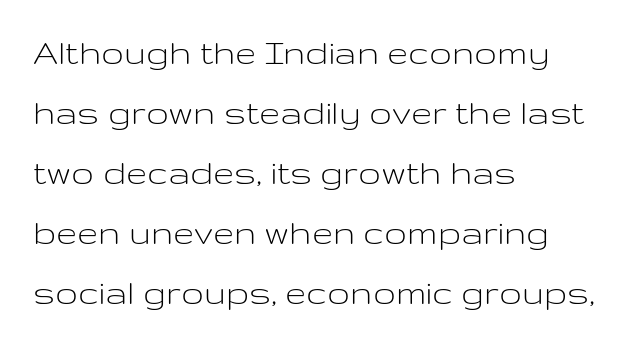
{"serif": "no", "italic": "no", "bold": "no", "weight": "light", "width": "wide", "stroke_contrast": "low", "x_height": "medium", "monospaced": "no", "underline": "no", "align": "left", "line_spacing": "normal", "line_spacing_ratio": 1.58, "letter_spacing": "normal", "letter_spacing_em": 0.0, "glyph_px": 38}
